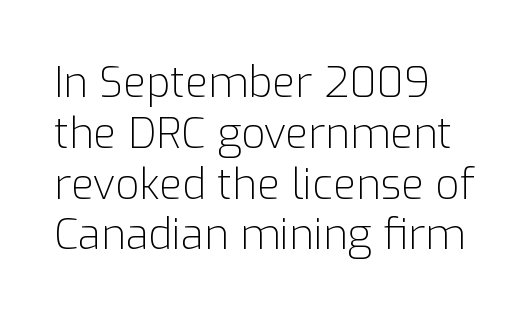
Short note: letters normally spaced. Font category for this specimen: sans-serif. This sample uses an upright cut, with every glyph sitting square on the baseline. Looks like regular typesetting: each glyph gets only the width it needs. Layout note: lines flush left.
